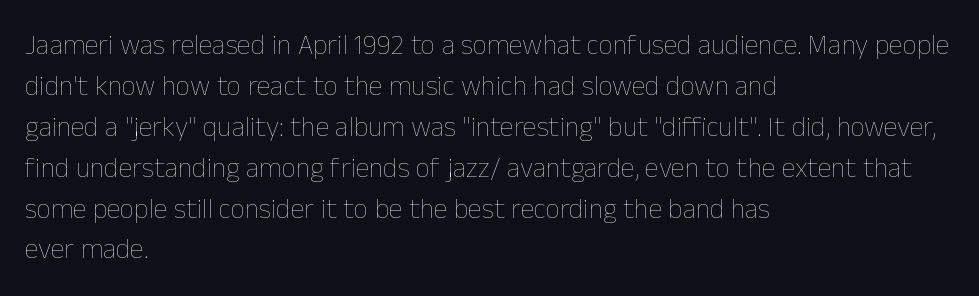
{"italic": "no", "bold": "no", "weight": "thin", "width": "normal", "stroke_contrast": "low", "x_height": "medium", "monospaced": "no", "underline": "no", "align": "left", "line_spacing": "normal", "line_spacing_ratio": 1.46, "letter_spacing": "normal", "letter_spacing_em": 0.0, "glyph_px": 28}
